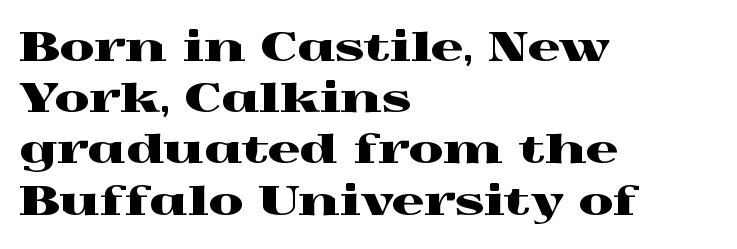
{"serif": "yes", "italic": "no", "width": "wide", "x_height": "medium", "monospaced": "no", "underline": "no", "align": "left", "line_spacing": "normal", "line_spacing_ratio": 1.28, "letter_spacing": "normal", "letter_spacing_em": 0.0, "glyph_px": 40}
